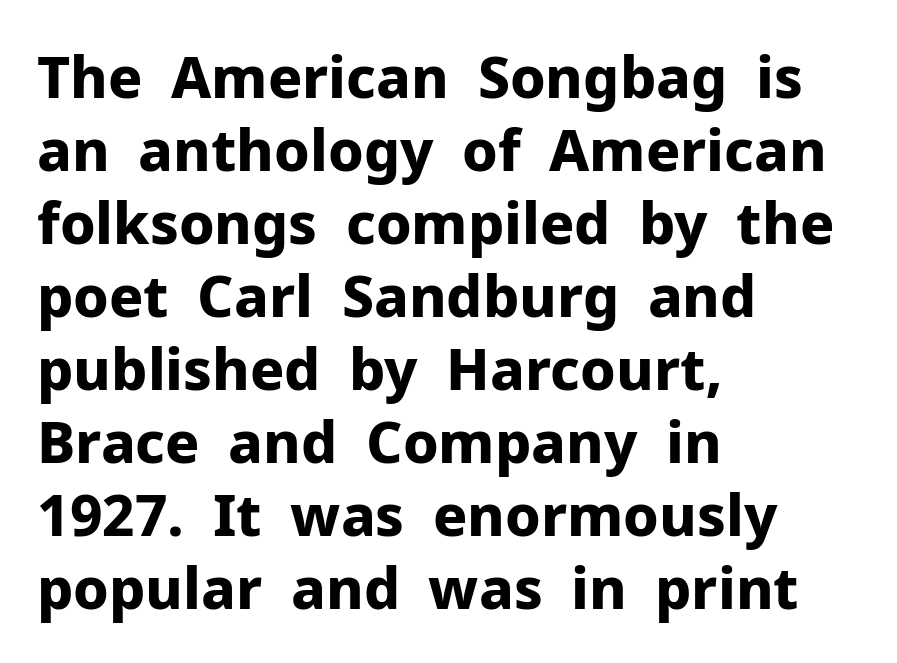
{"serif": "no", "italic": "no", "bold": "yes", "weight": "bold", "width": "normal", "stroke_contrast": "low", "x_height": "medium", "monospaced": "no", "underline": "no", "align": "left", "line_spacing": "normal", "line_spacing_ratio": 1.28, "letter_spacing": "normal", "letter_spacing_em": 0.0, "glyph_px": 57}
